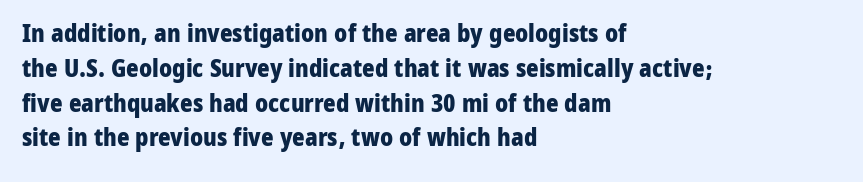
{"italic": "no", "bold": "yes", "underline": "no", "align": "left", "line_spacing": "normal", "line_spacing_ratio": 1.45, "letter_spacing": "normal", "letter_spacing_em": 0.0, "glyph_px": 24}
